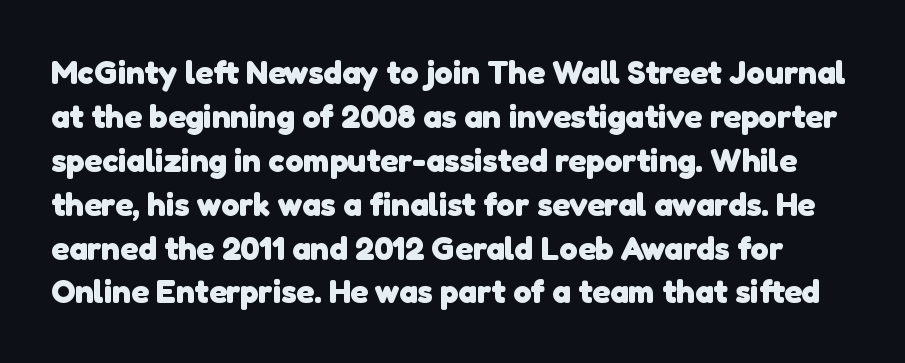
The image shows 33 px heavy sans-serif type; set normal line spacing (1.33x), normal letter spacing, not underlined; low stroke contrast and a medium x-height.
